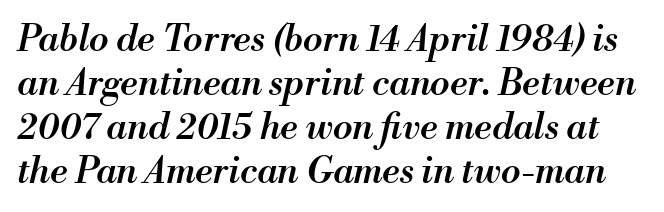
The image shows 36 px semibold type, italic (leaning right); set line spacing 1.22x, normal letter spacing, not underlined; medium stroke contrast and a small x-height.
